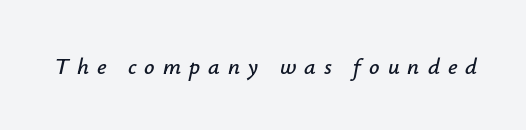
{"italic": "yes", "lean": "right", "slant_degrees": 12, "underline": "no", "letter_spacing": "wide", "letter_spacing_em": 0.35, "glyph_px": 23}
